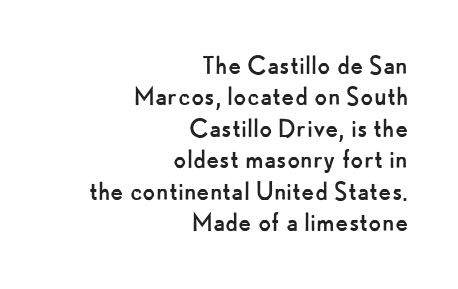
Style check: upright. Rule under the text: the space is simply empty. Which margin do the lines hug? The right one — the left edge is uneven. The line-height multiplier appears low, near solid setting. Think standard paragraph weight, or any step lighter than that.
